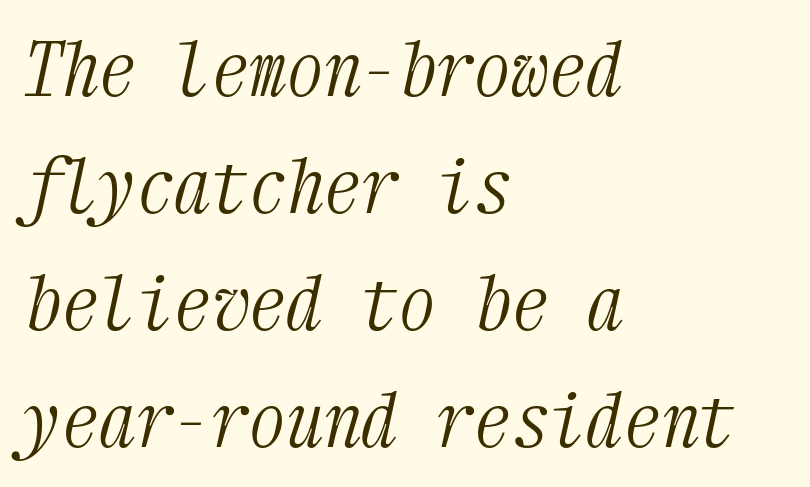
Q: Is the text bold? A: No.
Q: Is the text italic (slanted)? A: Yes, it leans right by about 12 degrees.
Q: Is the typeface a serif or a sans-serif typeface? A: Serif.
Q: Is the text underlined? A: No.
Q: How is the paragraph aligned? A: Left-aligned.
Q: Is the spacing between letters normal or unusually wide? A: Normal.
Q: Is the spacing between lines tight, normal or loose? A: Normal.
Q: Width (condensed, normal, or wide)? A: Condensed.
Q: Stroke contrast? A: Medium.
Q: x-height? A: Medium.
Q: Monospaced? A: Yes.
